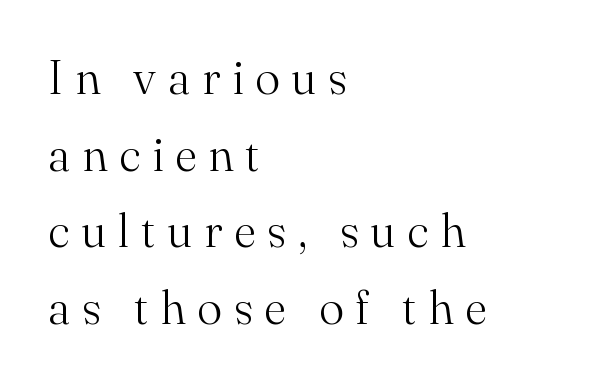
Q: Is the text bold? A: No.
Q: Is the text italic (slanted)? A: No, it is upright.
Q: Is the typeface a serif or a sans-serif typeface? A: Serif.
Q: Is the text underlined? A: No.
Q: How is the paragraph aligned? A: Left-aligned.
Q: Is the spacing between letters normal or unusually wide? A: Unusually wide.
Q: Is the spacing between lines tight, normal or loose? A: Normal.
Q: Width (condensed, normal, or wide)? A: Normal.
Q: Stroke contrast? A: Medium.
Q: x-height? A: Small.
Q: Monospaced? A: No.
